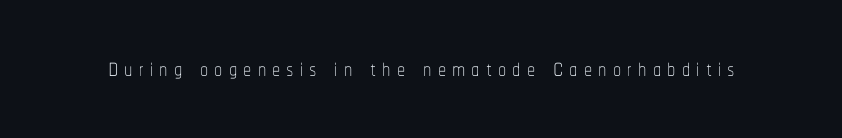
{"italic": "no", "bold": "no", "weight": "thin", "width": "condensed", "stroke_contrast": "low", "x_height": "medium", "monospaced": "no", "underline": "no", "glyph_px": 33}
